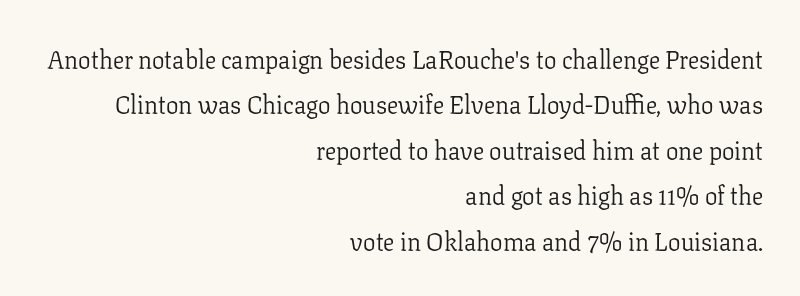
Right-aligned paragraph, ragged on the left. This is the regular roman posture of the typeface. The passage shown is not bold in any degree. The letters sit at their default tracking, neither squeezed nor spread. Each row of text sits above clean, open space.
